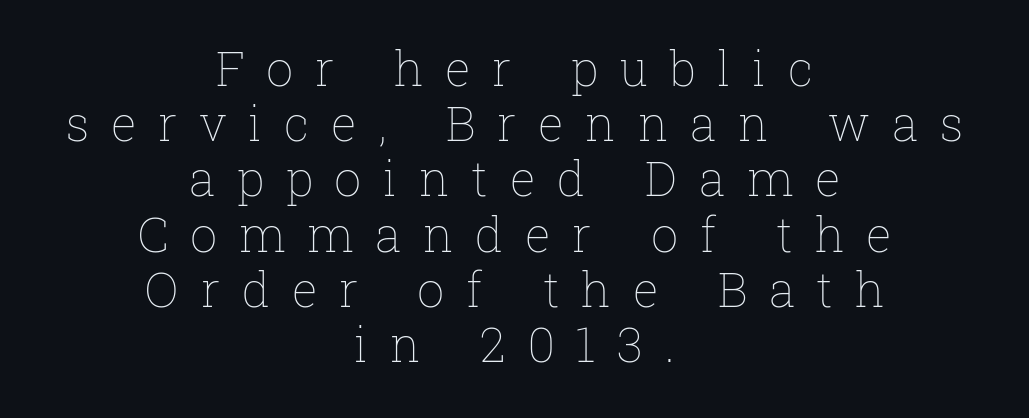
{"italic": "no", "bold": "no", "weight": "thin", "width": "normal", "stroke_contrast": "low", "x_height": "medium", "monospaced": "no", "underline": "no", "align": "center", "line_spacing": "tight", "line_spacing_ratio": 1.15, "letter_spacing": "wide", "letter_spacing_em": 0.45, "glyph_px": 48}
